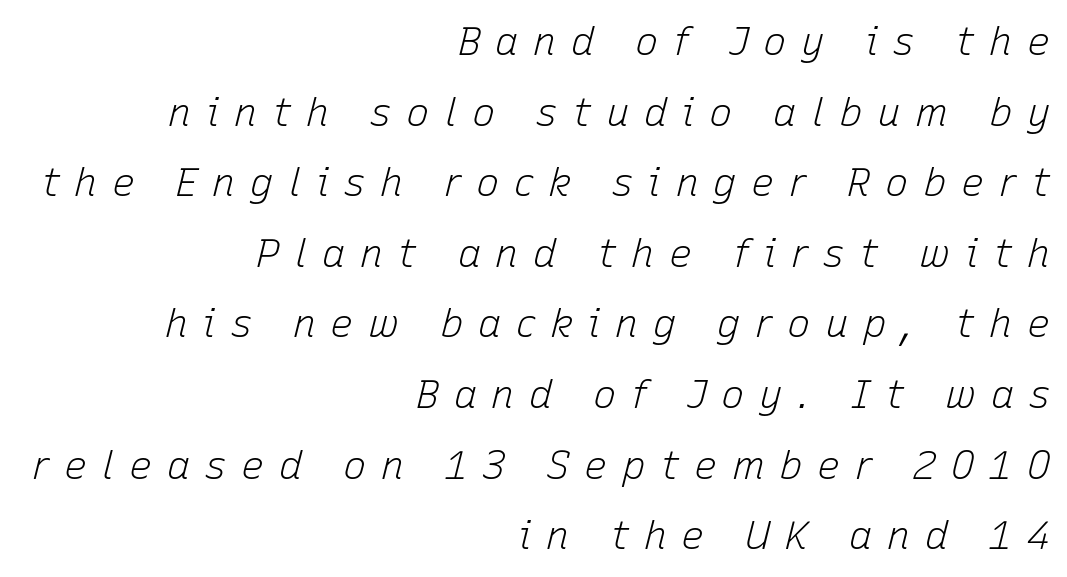
Q: Is the text bold? A: No.
Q: Is the text italic (slanted)? A: Yes, it leans right by about 15 degrees.
Q: Is the text underlined? A: No.
Q: How is the paragraph aligned? A: Right-aligned.
Q: Is the spacing between letters normal or unusually wide? A: Unusually wide.
Q: Width (condensed, normal, or wide)? A: Normal.
Q: Stroke contrast? A: Low.
Q: x-height? A: Medium.
Q: Monospaced? A: No.
